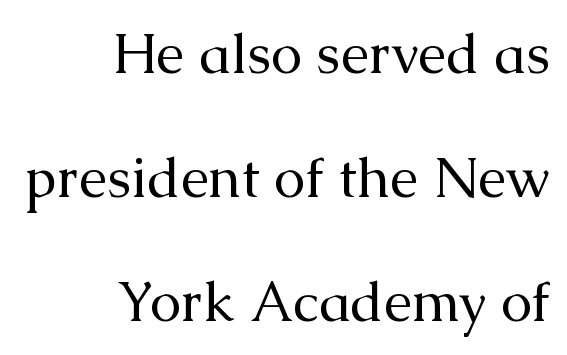
Q: Is the text bold? A: No.
Q: Is the text italic (slanted)? A: No, it is upright.
Q: Is the typeface a serif or a sans-serif typeface? A: Serif.
Q: Is the text underlined? A: No.
Q: How is the paragraph aligned? A: Right-aligned.
Q: Is the spacing between letters normal or unusually wide? A: Normal.
Q: Is the spacing between lines tight, normal or loose? A: Loose.
Q: Width (condensed, normal, or wide)? A: Normal.
Q: Stroke contrast? A: Medium.
Q: x-height? A: Medium.
Q: Monospaced? A: No.
